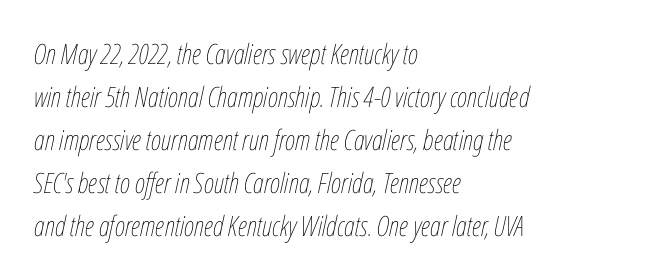
The image shows 28 px thin, condensed type, italic (leaning right); set left-aligned, normal line spacing (1.54x), normal letter spacing, not underlined; low stroke contrast and a medium x-height.
